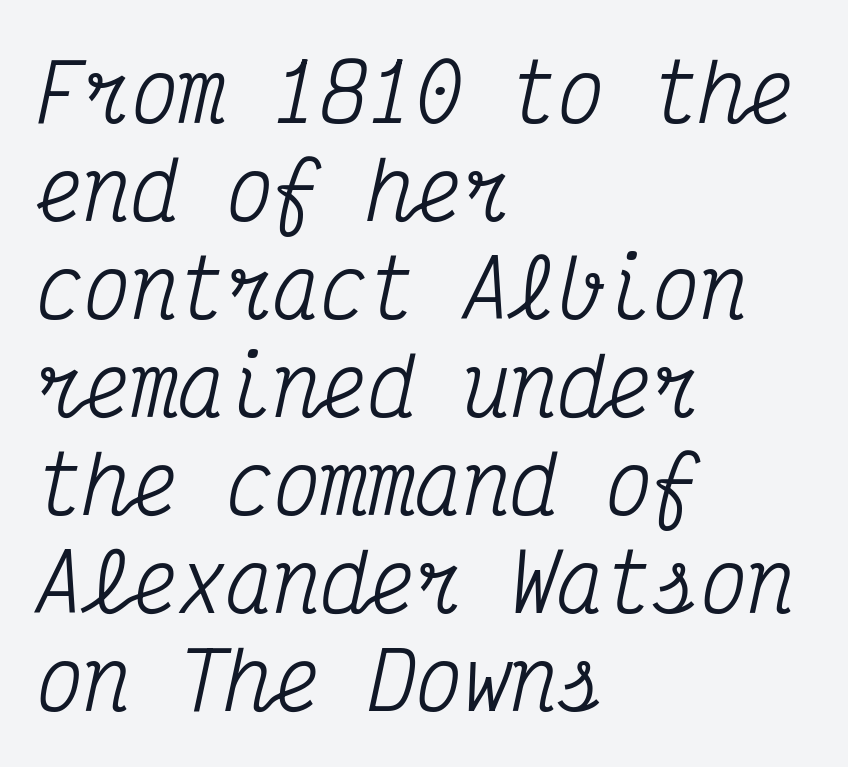
Unlike a clean sans, this face finishes its strokes with serifs. Type without underlining. Words appear dense and cohesive because spacing is normal. In CSS terms this would be text-align: left. The passage shown is typed in a monospace face where columns stay perfectly aligned. The whole block is typeset with a tilt.
